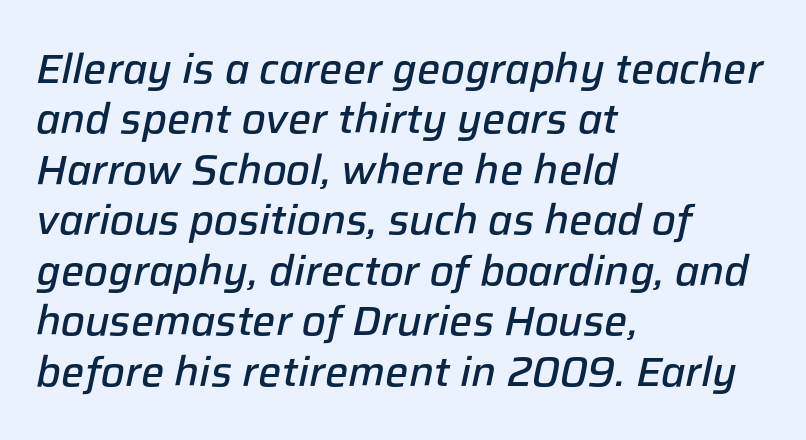
The image shows 41 px semibold type, italic (leaning right); set left-aligned, line spacing 1.23x, normal letter spacing, not underlined; low stroke contrast and a medium x-height.
